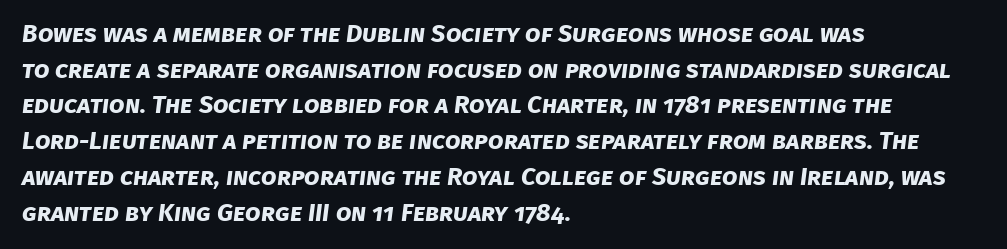
{"bold": "yes", "underline": "no", "align": "left", "line_spacing": "normal", "line_spacing_ratio": 1.43, "letter_spacing": "normal", "letter_spacing_em": 0.0, "glyph_px": 25}
